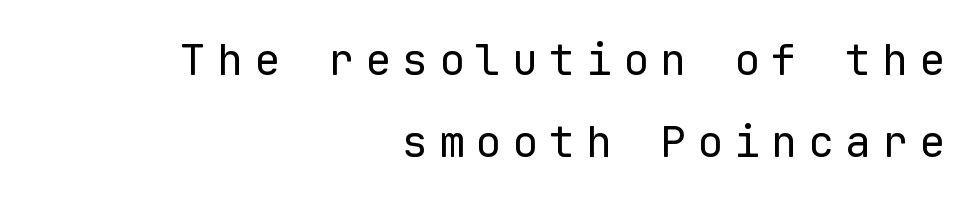
Each letter, wide or thin by design, is forced into the same width here. Caption: expanded tracking, letters set apart. Reading down the block, your eye finds every line finishing at a fixed right position. Think standard paragraph weight, or any step lighter than that.
